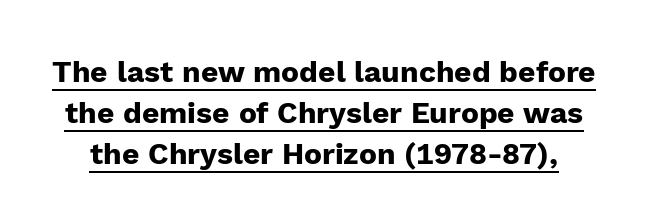
{"serif": "no", "italic": "no", "bold": "yes", "weight": "heavy", "width": "normal", "stroke_contrast": "low", "x_height": "medium", "monospaced": "no", "underline": "yes", "line_spacing": "normal", "line_spacing_ratio": 1.37, "letter_spacing": "normal", "letter_spacing_em": 0.0, "glyph_px": 30}
